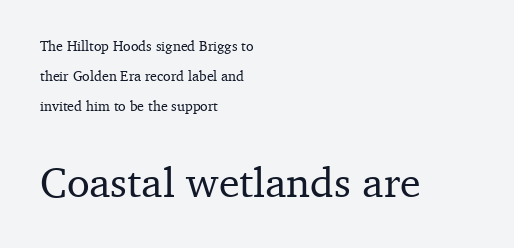
The image shows 42 px serif type, upright; set left-aligned, loose line spacing (2.16x), normal letter spacing, not underlined; the second (bottom) block is 3.0x larger; medium stroke contrast and a medium x-height.
